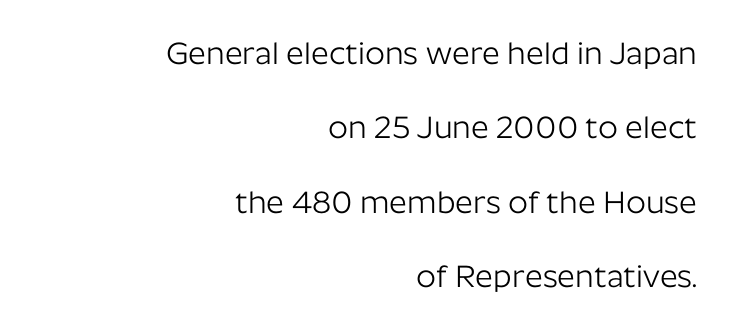
Q: Is the text bold? A: No.
Q: Is the text italic (slanted)? A: No, it is upright.
Q: Is the typeface a serif or a sans-serif typeface? A: Sans-serif.
Q: Is the text underlined? A: No.
Q: How is the paragraph aligned? A: Right-aligned.
Q: Is the spacing between letters normal or unusually wide? A: Normal.
Q: Is the spacing between lines tight, normal or loose? A: Loose.
Q: Width (condensed, normal, or wide)? A: Normal.
Q: Stroke contrast? A: Low.
Q: x-height? A: Medium.
Q: Monospaced? A: No.
